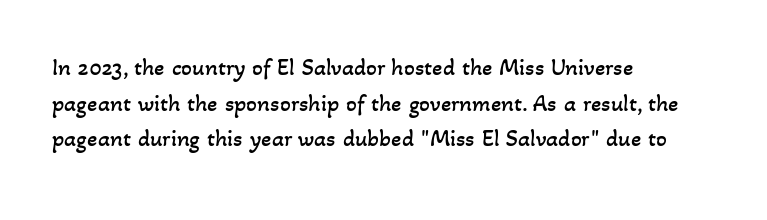
{"bold": "no", "underline": "no", "align": "left", "line_spacing": "normal", "line_spacing_ratio": 1.48, "letter_spacing": "normal", "letter_spacing_em": 0.0, "glyph_px": 24}
